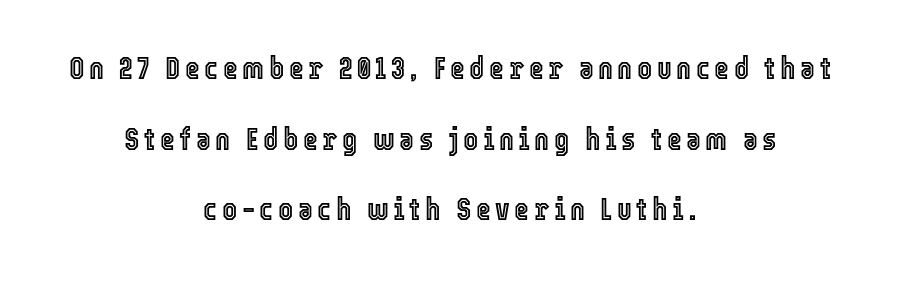
A roman cut, with each character standing at attention. Does the leading feel generous? Absolutely, it's lavish. Lines of text with bare space underneath. Where is the straight margin? There isn't one; the lines are centered.
